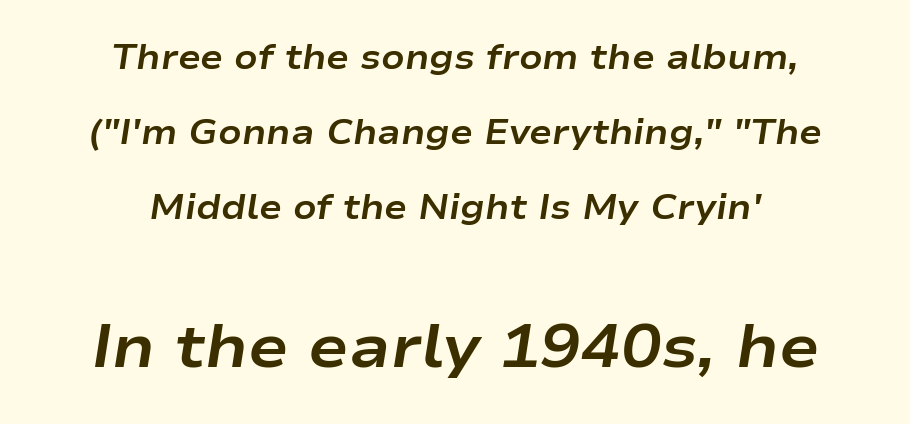
How would I describe the line gaps? Wide and relaxed. The passage shown is not underscored anywhere. The gaps between neighbouring characters are ordinary and unremarkable. Where is the straight margin? There isn't one; the lines are centered. Emphasis-style slanted type is in use.
